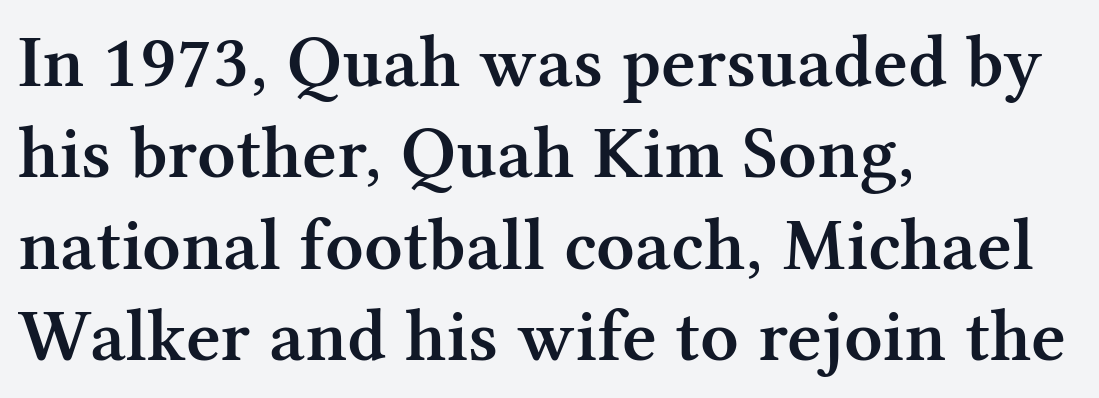
{"serif": "yes", "italic": "no", "bold": "semi", "weight": "semibold", "width": "normal", "stroke_contrast": "medium", "x_height": "medium", "monospaced": "no", "underline": "no", "align": "left", "line_spacing_ratio": 1.22, "letter_spacing": "normal", "letter_spacing_em": 0.0, "glyph_px": 75}
